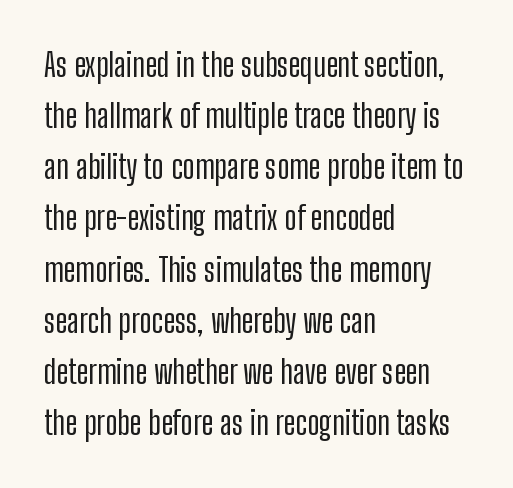
A clean baseline with only descenders dipping below it. Is the block centered? No — it sits flush against the left margin. How are the letters spaced? Ordinarily, with no added tracking. Italic: no, the glyphs are upright roman. The font family rendered here belongs to the sans-serif group.
